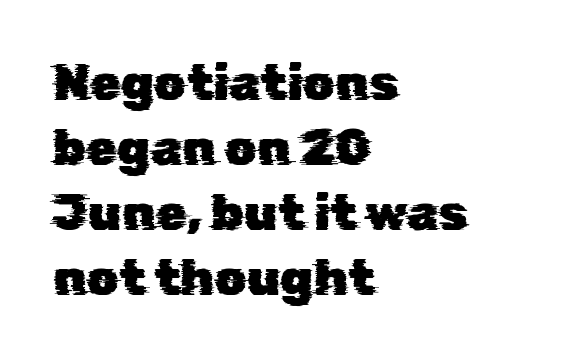
Q: Is the typeface a serif or a sans-serif typeface? A: Sans-serif.
Q: Is the text underlined? A: No.
Q: How is the paragraph aligned? A: Left-aligned.
Q: Is the spacing between letters normal or unusually wide? A: Normal.
Q: Is the spacing between lines tight, normal or loose? A: Normal.
Q: Width (condensed, normal, or wide)? A: Normal.
Q: Stroke contrast? A: Low.
Q: x-height? A: Medium.
Q: Monospaced? A: No.
